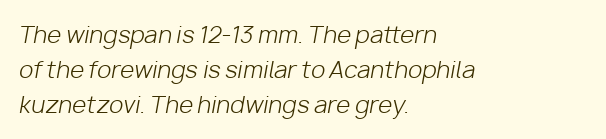
Q: Is the text bold? A: No.
Q: Is the text italic (slanted)? A: Yes, it leans right by about 10 degrees.
Q: Is the text underlined? A: No.
Q: How is the paragraph aligned? A: Left-aligned.
Q: Is the spacing between letters normal or unusually wide? A: Normal.
Q: Is the spacing between lines tight, normal or loose? A: Normal.
